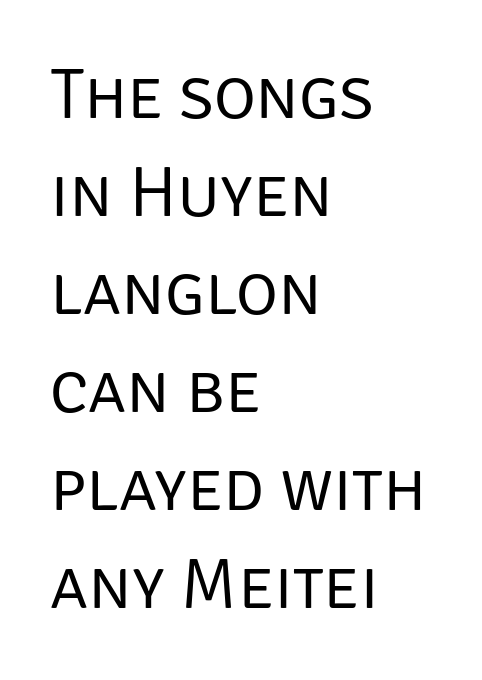
{"serif": "no", "italic": "no", "bold": "no", "weight": "regular", "width": "normal", "stroke_contrast": "low", "x_height": "large", "monospaced": "no", "underline": "no", "align": "left", "line_spacing": "normal", "line_spacing_ratio": 1.36, "letter_spacing": "normal", "letter_spacing_em": 0.0, "glyph_px": 72}
